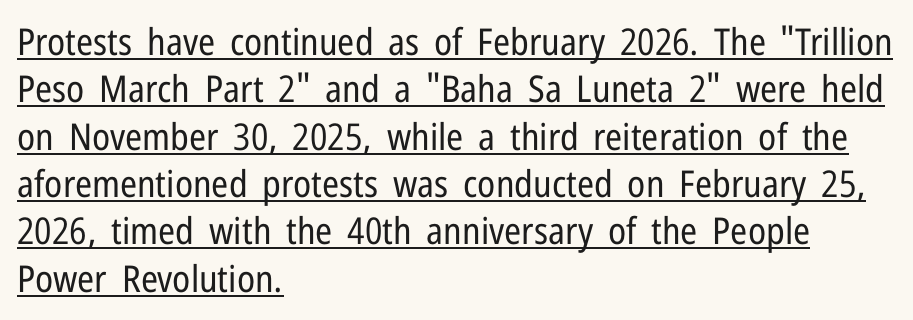
{"serif": "no", "italic": "no", "bold": "no", "weight": "regular", "width": "condensed", "stroke_contrast": "low", "x_height": "medium", "monospaced": "no", "underline": "yes", "align": "left", "line_spacing": "normal", "line_spacing_ratio": 1.28, "letter_spacing": "normal", "letter_spacing_em": 0.0, "glyph_px": 37}
